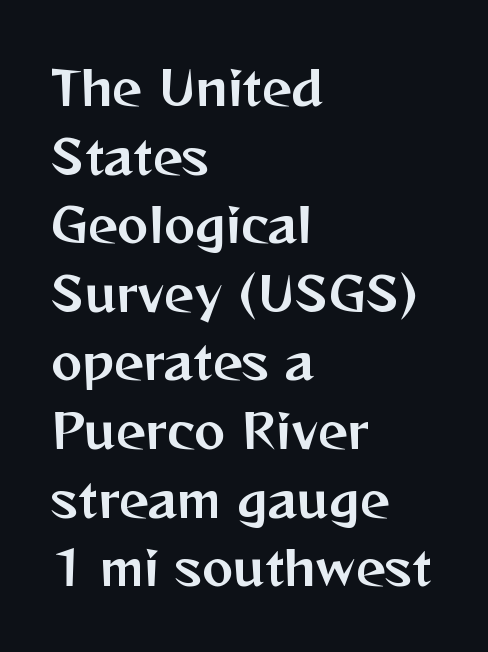
{"serif": "no", "italic": "no", "width": "normal", "stroke_contrast": "medium", "x_height": "medium", "monospaced": "no", "underline": "no", "align": "left", "line_spacing": "normal", "line_spacing_ratio": 1.46, "letter_spacing": "normal", "letter_spacing_em": 0.0, "glyph_px": 47}
